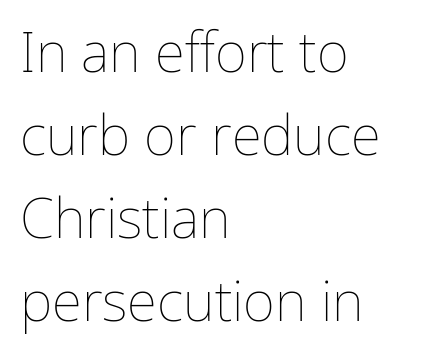
Q: Is the text bold? A: No.
Q: Is the text italic (slanted)? A: No, it is upright.
Q: Is the text underlined? A: No.
Q: How is the paragraph aligned? A: Left-aligned.
Q: Is the spacing between letters normal or unusually wide? A: Normal.
Q: Is the spacing between lines tight, normal or loose? A: Normal.
Q: Width (condensed, normal, or wide)? A: Normal.
Q: Stroke contrast? A: Low.
Q: x-height? A: Medium.
Q: Monospaced? A: No.
